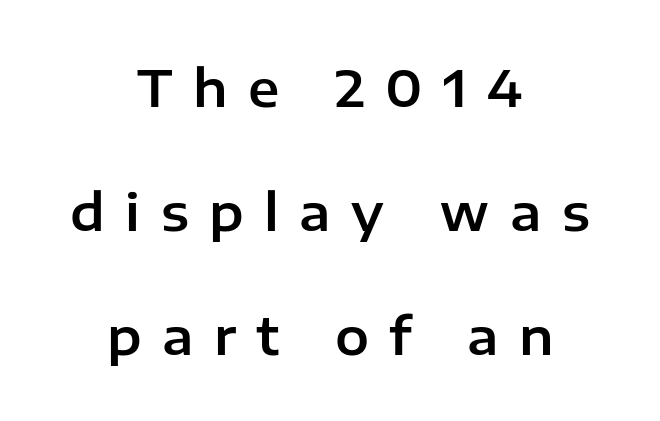
{"serif": "no", "italic": "no", "width": "normal", "stroke_contrast": "low", "x_height": "medium", "monospaced": "no", "underline": "no", "align": "center", "line_spacing": "loose", "line_spacing_ratio": 2.43, "letter_spacing": "wide", "letter_spacing_em": 0.4, "glyph_px": 51}
